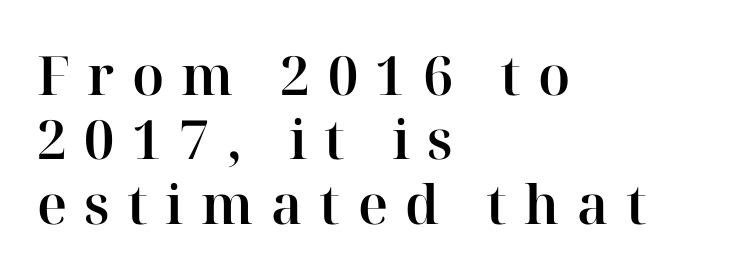
The image shows 54 px serif type, upright; set left-aligned, line spacing 1.19x, unusually wide letter spacing (+0.32 em), not underlined; high stroke contrast and a medium x-height.
